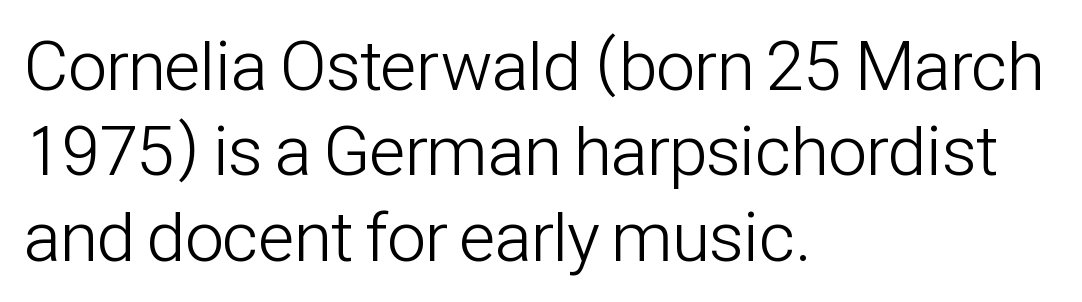
The image shows 70 px light, condensed sans-serif type, upright; set left-aligned, line spacing 1.22x, normal letter spacing, not underlined; low stroke contrast and a medium x-height.
